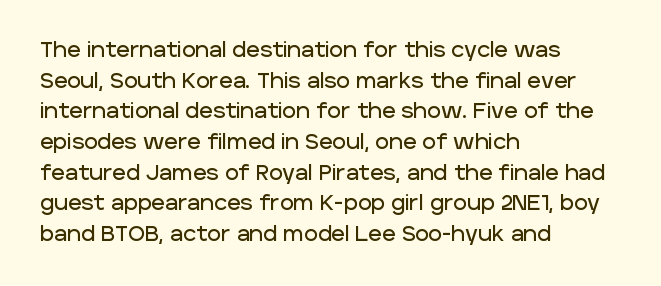
The image shows 21 px text type, upright; set left-aligned, normal line spacing (1.46x), normal letter spacing, not underlined.
